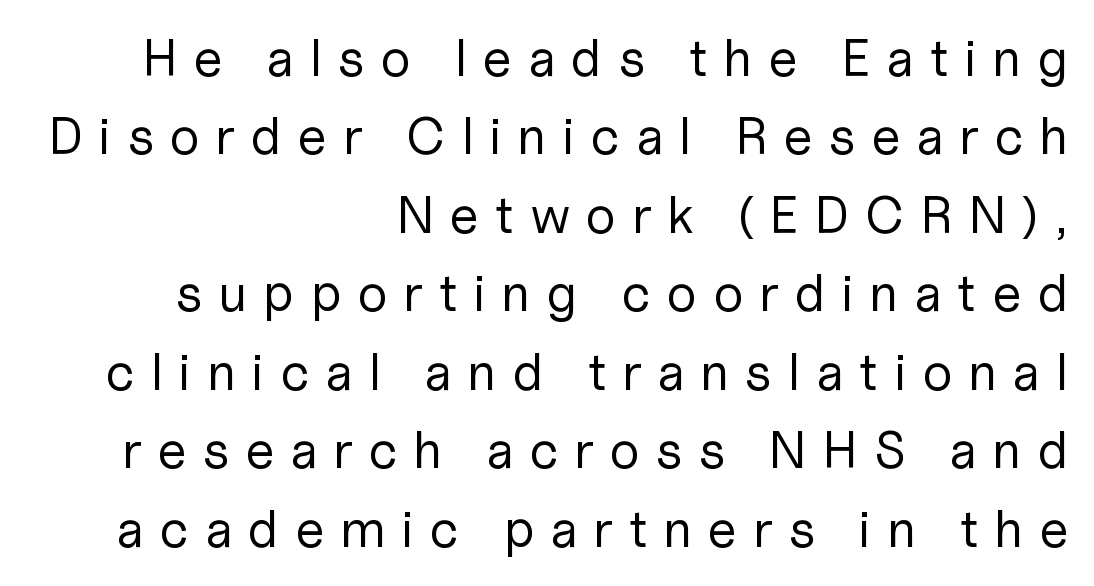
{"serif": "no", "italic": "no", "bold": "no", "weight": "regular", "width": "normal", "stroke_contrast": "low", "x_height": "medium", "monospaced": "no", "underline": "no", "align": "right", "line_spacing": "normal", "line_spacing_ratio": 1.48, "letter_spacing": "wide", "letter_spacing_em": 0.28, "glyph_px": 53}
